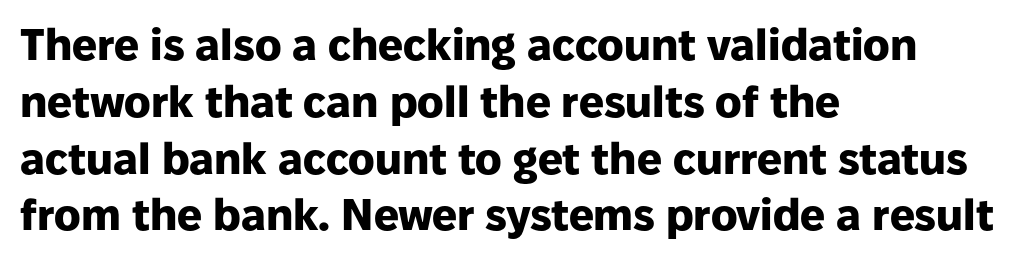
{"serif": "no", "italic": "no", "bold": "yes", "weight": "heavy", "width": "normal", "stroke_contrast": "low", "x_height": "medium", "monospaced": "no", "underline": "no", "align": "left", "line_spacing": "normal", "line_spacing_ratio": 1.29, "letter_spacing": "normal", "letter_spacing_em": 0.0, "glyph_px": 44}
